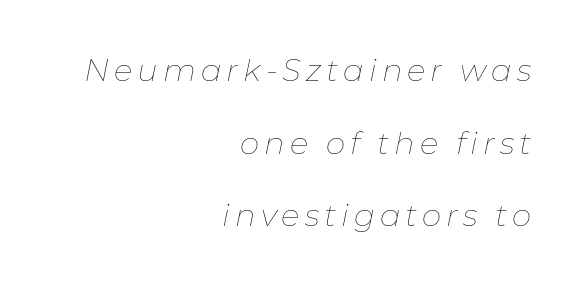
Q: Is the text bold? A: No.
Q: Is the text italic (slanted)? A: Yes, it leans right by about 11 degrees.
Q: Is the text underlined? A: No.
Q: How is the paragraph aligned? A: Right-aligned.
Q: Is the spacing between lines tight, normal or loose? A: Loose.
Q: Width (condensed, normal, or wide)? A: Normal.
Q: Stroke contrast? A: Low.
Q: x-height? A: Medium.
Q: Monospaced? A: No.
